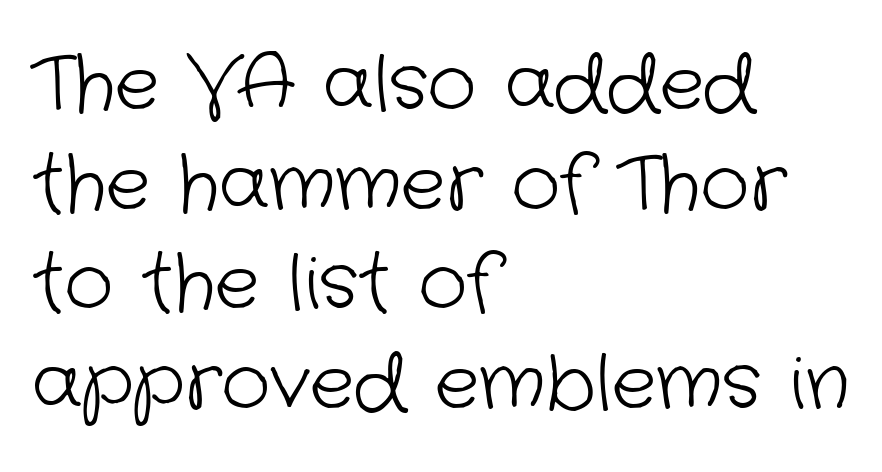
Each new line begins a customary step beneath the previous one. Is the letter spacing exaggerated? No — it looks like the ordinary default. These lines are composed in type without serifs. The font is comparable to plain body text, perhaps lighter. A bare baseline throughout the passage.
